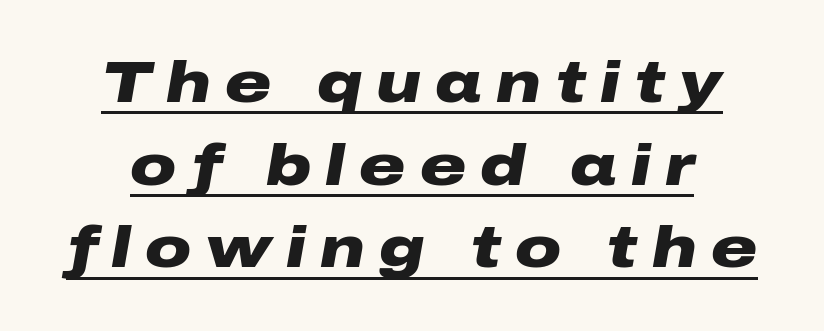
Q: Is the text bold? A: Yes.
Q: Is the text italic (slanted)? A: Yes, it leans right by about 10 degrees.
Q: Is the text underlined? A: Yes.
Q: Is the spacing between letters normal or unusually wide? A: Unusually wide.
Q: Is the spacing between lines tight, normal or loose? A: Normal.
Q: Width (condensed, normal, or wide)? A: Wide.
Q: Stroke contrast? A: Low.
Q: x-height? A: Medium.
Q: Monospaced? A: No.
